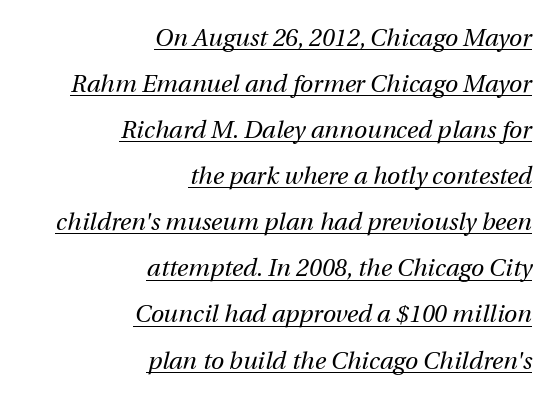
Q: Is the text bold? A: No.
Q: Is the text italic (slanted)? A: Yes, it leans right by about 13 degrees.
Q: Is the text underlined? A: Yes.
Q: How is the paragraph aligned? A: Right-aligned.
Q: Is the spacing between letters normal or unusually wide? A: Normal.
Q: Is the spacing between lines tight, normal or loose? A: Loose.
